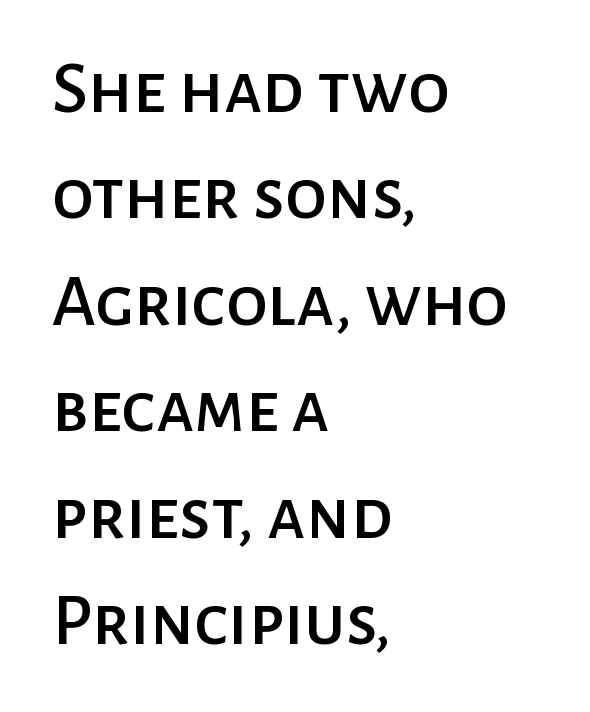
The image shows 75 px sans-serif type, upright; set left-aligned, normal line spacing (1.42x), normal letter spacing, not underlined; low stroke contrast and a medium x-height.
